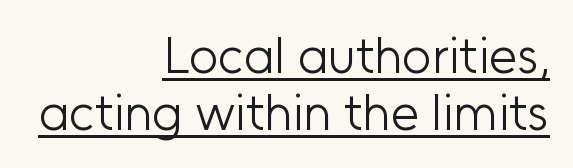
Classification — sans serif. The face used here is rendered with its standard letterfit. Think of a printed novel: that variable character pitch is what you see here. No italicization has been applied; the sample stays upright. The passage shown is not bold in any degree.
